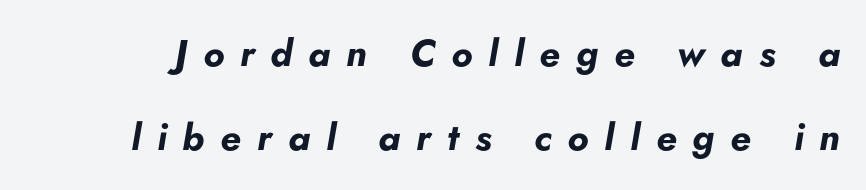
The image shows 37 px bold type, italic (leaning right); set loose line spacing (2.27x), unusually wide letter spacing (+0.43 em), not underlined; low stroke contrast and a small x-height.
